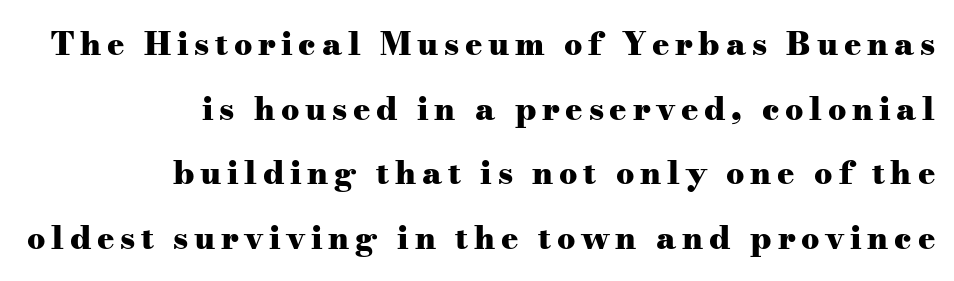
{"serif": "yes", "italic": "no", "bold": "yes", "weight": "heavy", "width": "wide", "stroke_contrast": "medium", "x_height": "small", "monospaced": "no", "underline": "no", "align": "right", "line_spacing": "loose", "line_spacing_ratio": 2.02, "glyph_px": 32}
